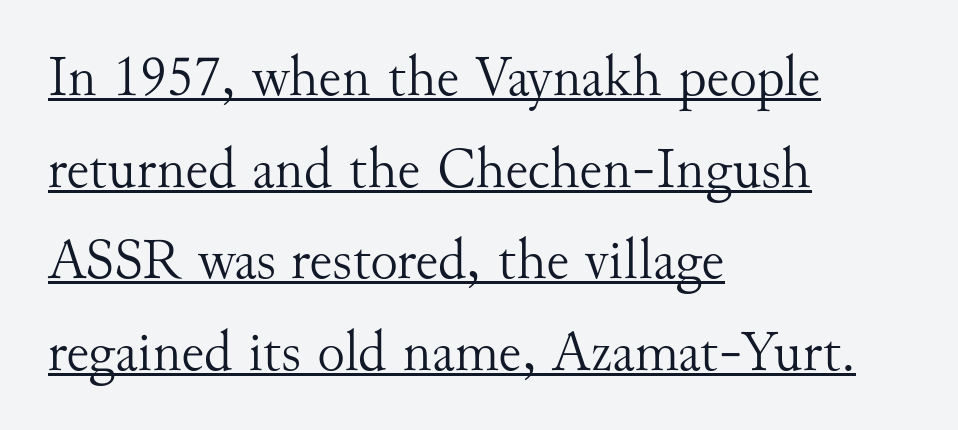
The image shows 58 px light serif type, upright; set left-aligned, normal line spacing (1.58x), normal letter spacing, underlined; medium stroke contrast and a small x-height.
